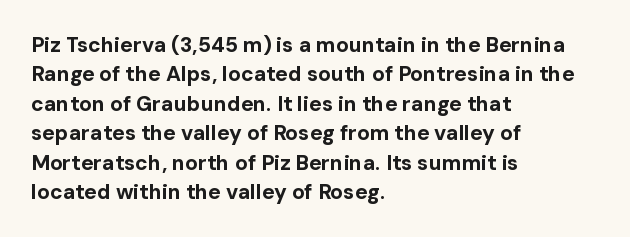
Posture: upright roman. Underlining? Definitely not there. Each line starts at the same left margin while the right side varies. Stroke thickness is high; the sample reads as a true bold. The block of text has a typical density, with ordinary space between rows.
